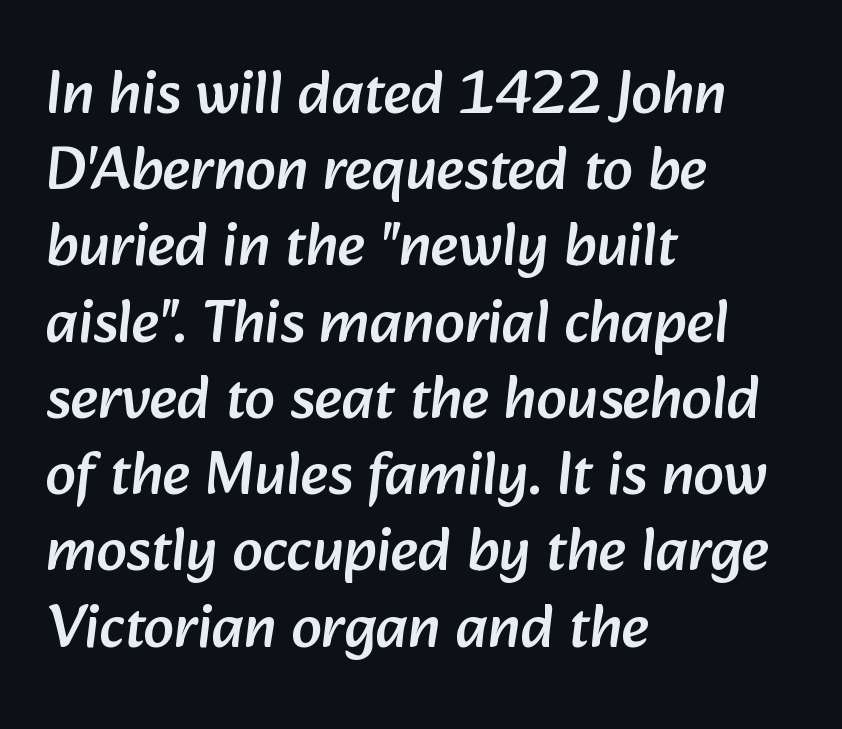
The image shows 61 px sans-serif type; set left-aligned, normal line spacing (1.25x), normal letter spacing, not underlined; low stroke contrast and a medium x-height.
